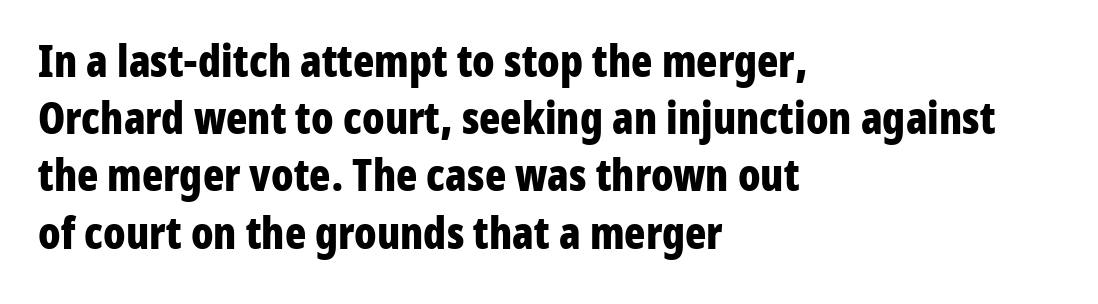
{"serif": "no", "italic": "no", "bold": "yes", "weight": "bold", "width": "condensed", "stroke_contrast": "low", "x_height": "medium", "monospaced": "no", "underline": "no", "align": "left", "line_spacing": "normal", "line_spacing_ratio": 1.3, "letter_spacing": "normal", "letter_spacing_em": 0.0, "glyph_px": 44}
